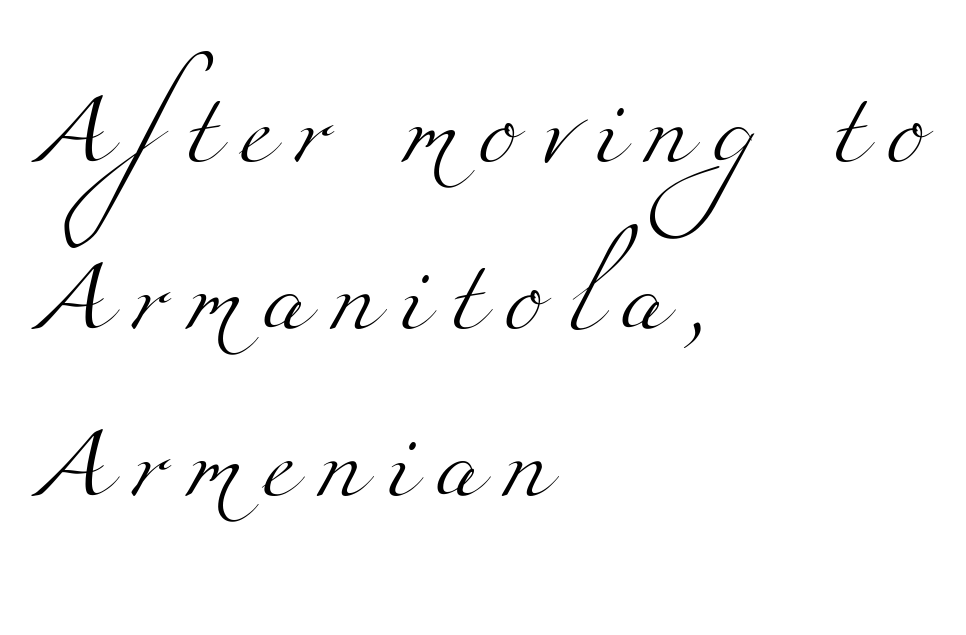
The lines are spread far apart with generous leading. This sample has the flowing, uneven cadence of proportional lettering. Casual observation: everything's shoved over to the left. Weight: not bold — regular or lighter.
